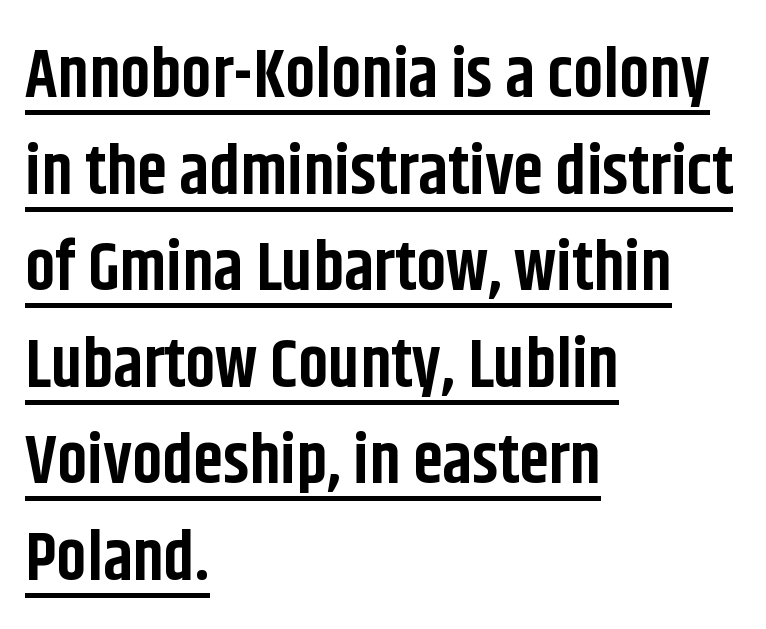
The image shows 68 px bold, condensed sans-serif type, upright; set left-aligned, normal line spacing (1.42x), normal letter spacing, underlined; low stroke contrast and a large x-height.
